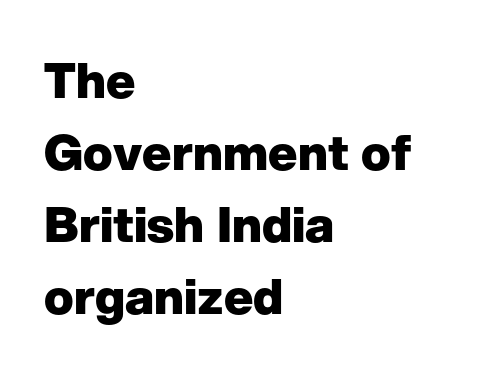
The image shows 49 px heavy sans-serif type, upright; set left-aligned, normal line spacing (1.47x), normal letter spacing, not underlined; low stroke contrast and a medium x-height.
